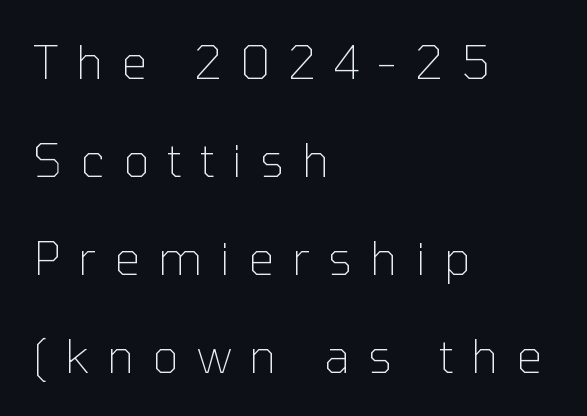
Q: Is the text bold? A: No.
Q: Is the text italic (slanted)? A: No, it is upright.
Q: Is the typeface a serif or a sans-serif typeface? A: Sans-serif.
Q: Is the text underlined? A: No.
Q: How is the paragraph aligned? A: Left-aligned.
Q: Is the spacing between letters normal or unusually wide? A: Unusually wide.
Q: Is the spacing between lines tight, normal or loose? A: Loose.
Q: Width (condensed, normal, or wide)? A: Normal.
Q: Stroke contrast? A: Low.
Q: x-height? A: Medium.
Q: Monospaced? A: No.
